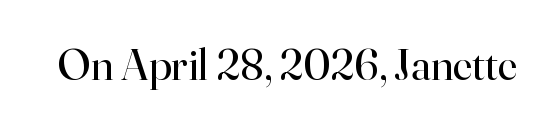
Vertical stems look standard width or narrower in stroke. Is this a sans? No — the strokes have serifs. The area under the type is left untouched. Note the varied advance widths — an 'i' is clearly narrower than an 'm'.
